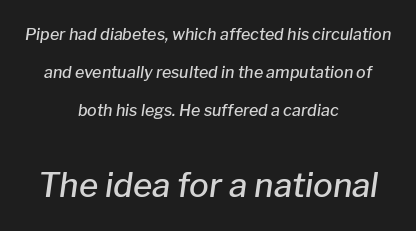
Just letters on the line, the space beneath them empty. Between these two stacked blocks, the lower one wins on size. The whole block is typeset with a tilt. On the weight axis this lands at semibold, roughly 600. Compared with a flush-left layout, this one balances lines on the center instead. This rendering leaves character spacing at its baseline value.
